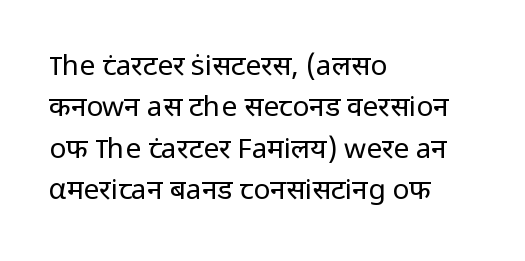
The image shows 28 px regular-weight sans-serif type, upright; set left-aligned, normal line spacing (1.48x), normal letter spacing, not underlined; low stroke contrast and a medium x-height.
